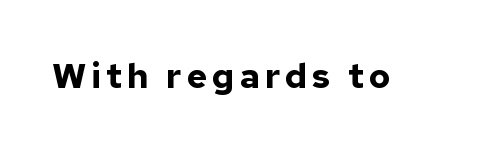
{"serif": "no", "italic": "no", "bold": "yes", "weight": "bold", "width": "normal", "stroke_contrast": "low", "x_height": "medium", "monospaced": "no", "underline": "no", "glyph_px": 35}
